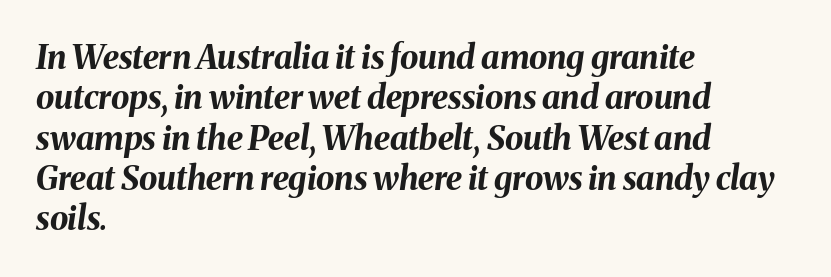
Q: Is the text bold? A: Yes.
Q: Is the text italic (slanted)? A: Yes, it leans right by about 8 degrees.
Q: Is the text underlined? A: No.
Q: How is the paragraph aligned? A: Left-aligned.
Q: Is the spacing between letters normal or unusually wide? A: Normal.
Q: Width (condensed, normal, or wide)? A: Normal.
Q: Stroke contrast? A: Medium.
Q: x-height? A: Medium.
Q: Monospaced? A: No.
